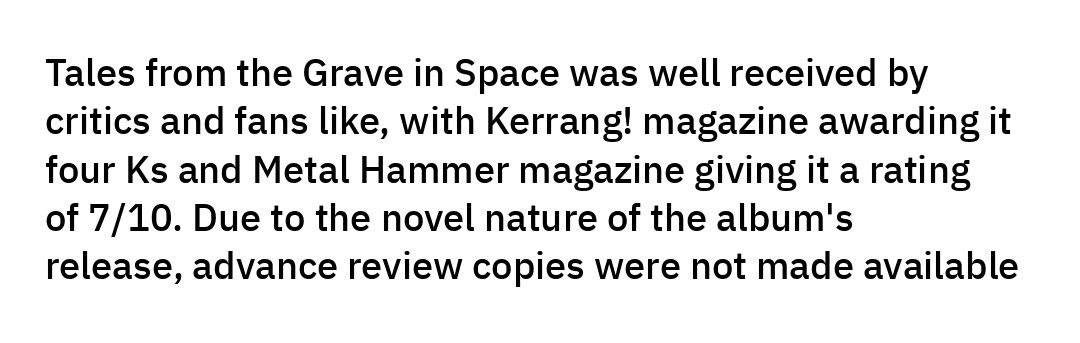
Q: Is the text bold? A: Semi-bold.
Q: Is the text italic (slanted)? A: No, it is upright.
Q: Is the typeface a serif or a sans-serif typeface? A: Sans-serif.
Q: Is the text underlined? A: No.
Q: How is the paragraph aligned? A: Left-aligned.
Q: Is the spacing between letters normal or unusually wide? A: Normal.
Q: Is the spacing between lines tight, normal or loose? A: Normal.
Q: Width (condensed, normal, or wide)? A: Normal.
Q: Stroke contrast? A: Low.
Q: x-height? A: Medium.
Q: Monospaced? A: No.
